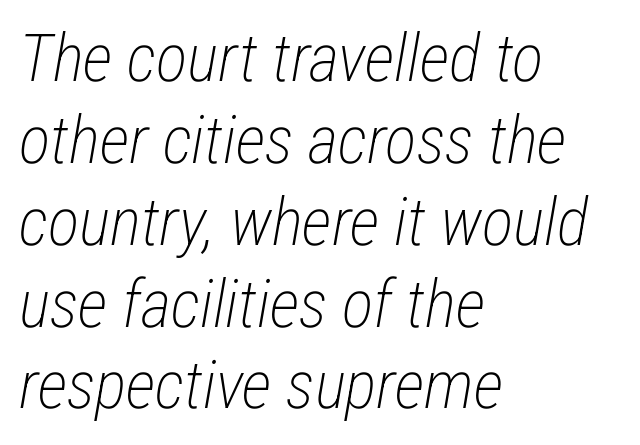
Q: Is the text bold? A: No.
Q: Is the text italic (slanted)? A: Yes, it leans right by about 12 degrees.
Q: Is the text underlined? A: No.
Q: How is the paragraph aligned? A: Left-aligned.
Q: Is the spacing between letters normal or unusually wide? A: Normal.
Q: Width (condensed, normal, or wide)? A: Condensed.
Q: Stroke contrast? A: Low.
Q: x-height? A: Medium.
Q: Monospaced? A: No.
